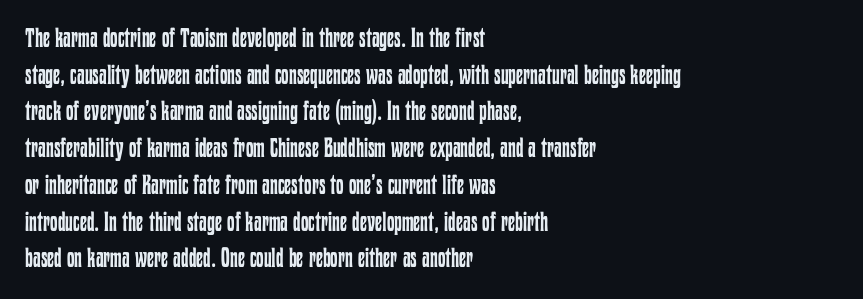
The image shows 27 px text type, upright; set left-aligned, normal line spacing (1.36x), normal letter spacing, not underlined.
